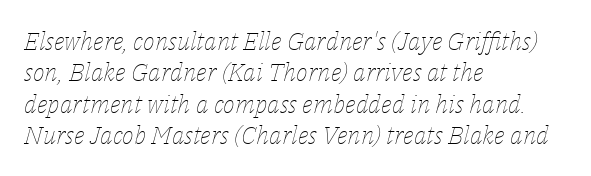
What stands out about the letter spacing? Nothing — it is the standard amount. Anything drawn beneath the words? Only blank space. These lines sit exactly where default settings would place them. No letter is thick-stroked: the sample isn't bold. Line starts are locked; line ends wander.
